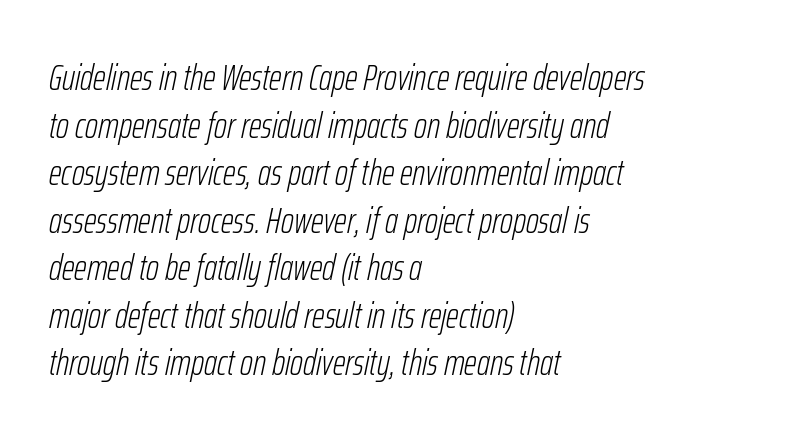
{"italic": "yes", "lean": "right", "slant_degrees": 12, "bold": "no", "weight": "light", "width": "condensed", "stroke_contrast": "low", "x_height": "medium", "monospaced": "no", "underline": "no", "align": "left", "line_spacing": "normal", "line_spacing_ratio": 1.32, "letter_spacing": "normal", "letter_spacing_em": 0.0, "glyph_px": 36}
